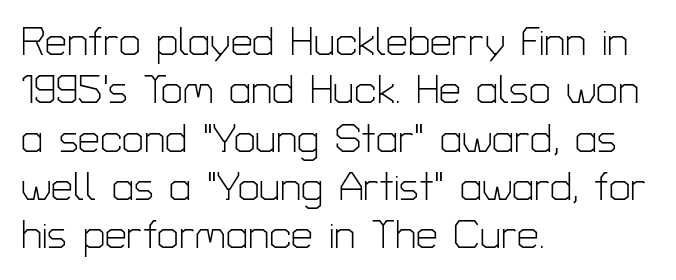
{"serif": "no", "italic": "no", "bold": "no", "weight": "light", "width": "normal", "stroke_contrast": "low", "x_height": "medium", "monospaced": "no", "underline": "no", "align": "left", "line_spacing_ratio": 1.24, "letter_spacing": "normal", "letter_spacing_em": 0.0, "glyph_px": 39}
